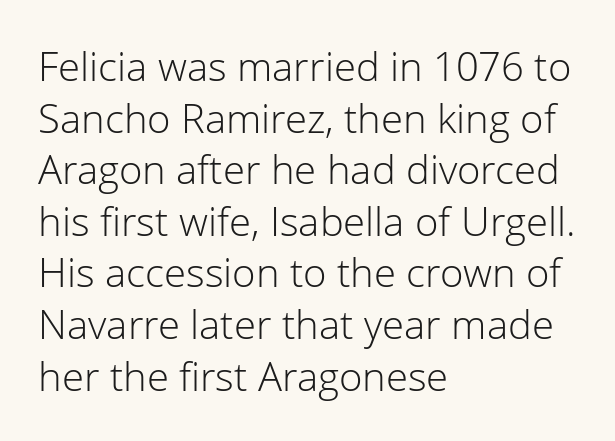
Regarding leading, the lines here are spaced in the standard way. Check the space under the baseline: it is left empty. Alignment: flush left. The text was rendered using a sans face with plain stroke endings.
